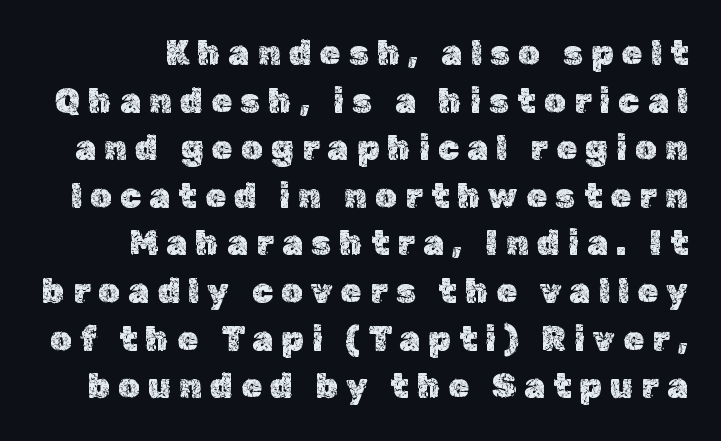
You could only call the tracking loose — the letters float apart. The strip under each line holds only bare page. Style check: upright. Compared with typical paragraphs, the rows here are spaced about the same.
